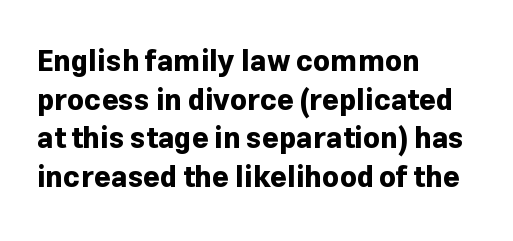
Q: Is the text bold? A: Yes.
Q: Is the text italic (slanted)? A: No, it is upright.
Q: Is the typeface a serif or a sans-serif typeface? A: Sans-serif.
Q: Is the text underlined? A: No.
Q: How is the paragraph aligned? A: Left-aligned.
Q: Is the spacing between letters normal or unusually wide? A: Normal.
Q: Is the spacing between lines tight, normal or loose? A: Normal.
Q: Width (condensed, normal, or wide)? A: Normal.
Q: Stroke contrast? A: Low.
Q: x-height? A: Medium.
Q: Monospaced? A: No.
